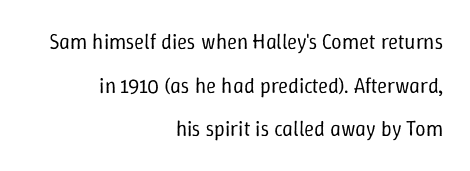
{"italic": "no", "bold": "no", "underline": "no", "align": "right", "line_spacing": "loose", "line_spacing_ratio": 2.08, "letter_spacing": "normal", "letter_spacing_em": 0.0, "glyph_px": 21}
